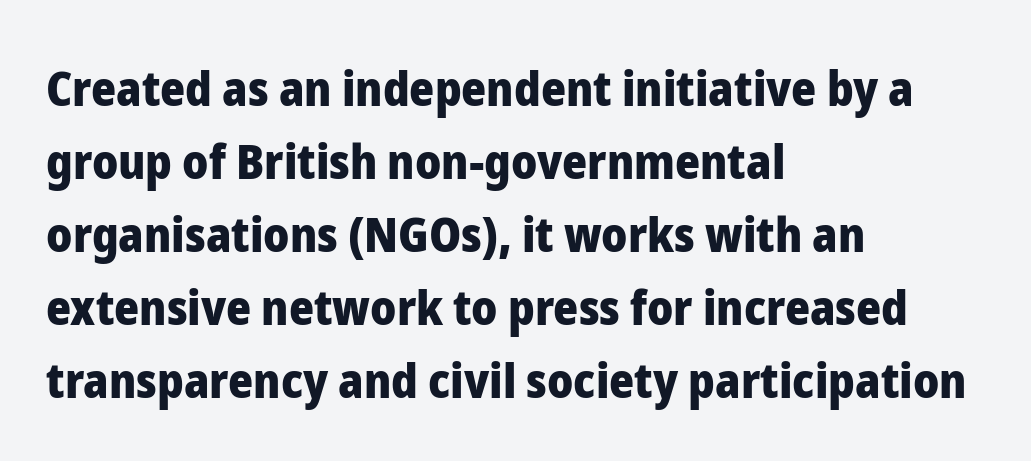
The image shows 48 px heavy sans-serif type, upright; set left-aligned, normal line spacing (1.52x), normal letter spacing, not underlined; low stroke contrast and a medium x-height.
